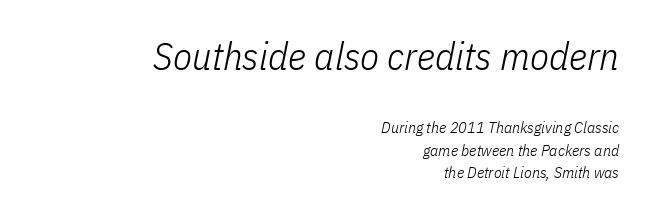
{"italic": "yes", "lean": "right", "slant_degrees": 11, "bold": "no", "weight": "light", "width": "condensed", "stroke_contrast": "low", "x_height": "medium", "monospaced": "no", "underline": "no", "align": "right", "line_spacing": "normal", "line_spacing_ratio": 1.41, "letter_spacing": "normal", "letter_spacing_em": 0.0, "larger_block": "first", "size_ratio": 2.44, "glyph_px": 39}
